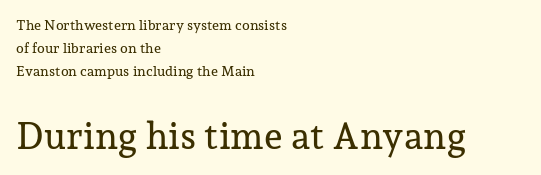
Style check: upright. Is the letter spacing exaggerated? No — it looks like the ordinary default. This rendering employs a face with finishing strokes, i.e., a serif. Every row of glyphs begins at an identical x-position on the left.
